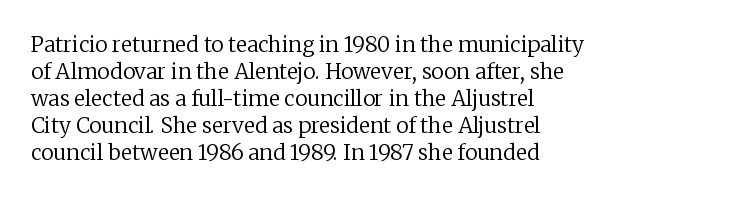
Q: Is the text bold? A: No.
Q: Is the text italic (slanted)? A: No, it is upright.
Q: Is the text underlined? A: No.
Q: How is the paragraph aligned? A: Left-aligned.
Q: Is the spacing between letters normal or unusually wide? A: Normal.
Q: Is the spacing between lines tight, normal or loose? A: Normal.
